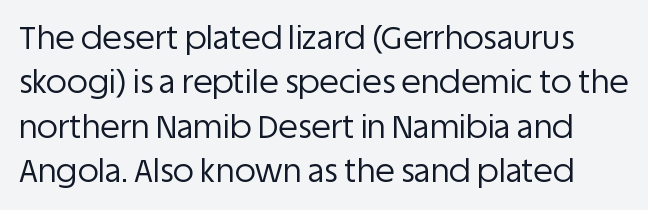
A sans-serif font was chosen for this passage. Only glyphs here, with clear space below each row. Summary of vertical rhythm: regular, with standard interline spacing. Each letter keeps its own natural width here, so spacing adapts to shape. The cut favours lightness, reaching ordinary text weight at its darkest.
